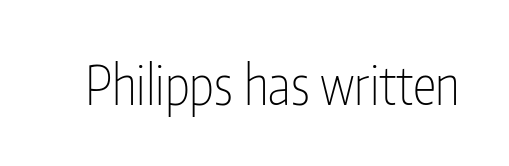
The designer went with a sans here, leaving each stem footless. Tracking value appears to be zero — textbook default spacing. This sample has the flowing, uneven cadence of proportional lettering. No letter is thick-stroked: the sample isn't bold. The letters stand upright; this is a roman face. The foot of each line stays bare and open.
